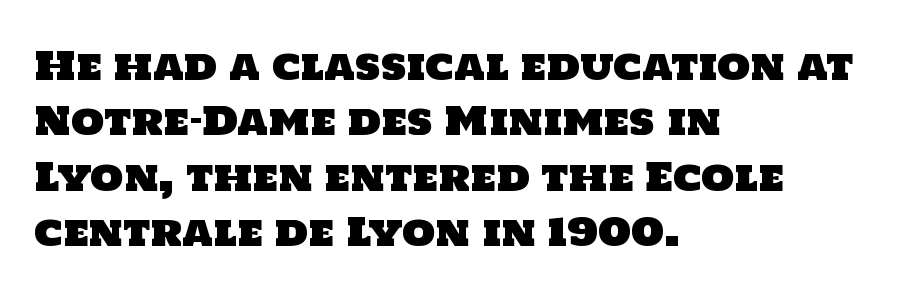
{"serif": "no", "width": "normal", "stroke_contrast": "low", "x_height": "large", "monospaced": "no", "underline": "no", "align": "left", "line_spacing": "normal", "line_spacing_ratio": 1.46, "letter_spacing": "normal", "letter_spacing_em": 0.0, "glyph_px": 38}
